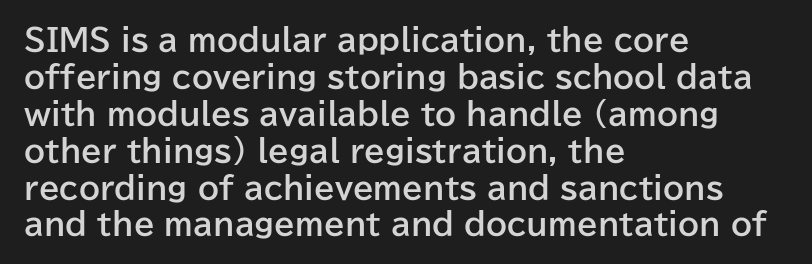
Q: Is the text bold? A: Yes.
Q: Is the text italic (slanted)? A: No, it is upright.
Q: Is the typeface a serif or a sans-serif typeface? A: Sans-serif.
Q: Is the text underlined? A: No.
Q: How is the paragraph aligned? A: Left-aligned.
Q: Is the spacing between letters normal or unusually wide? A: Normal.
Q: Width (condensed, normal, or wide)? A: Normal.
Q: Stroke contrast? A: Low.
Q: x-height? A: Medium.
Q: Monospaced? A: No.
